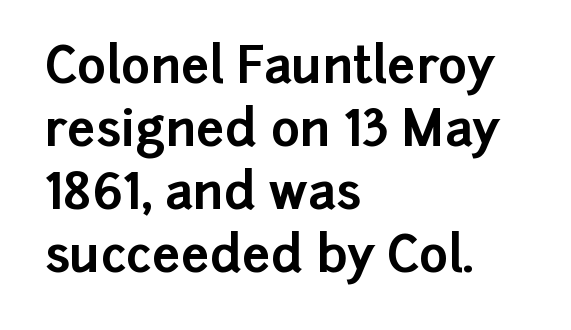
Thick stems and heavy bowls — unmistakably bold. The space beneath each line is pristine and unruled. Between one letter and the next there's only the usual sliver of space. The letters advance in unequal steps, a hallmark of proportional type.
